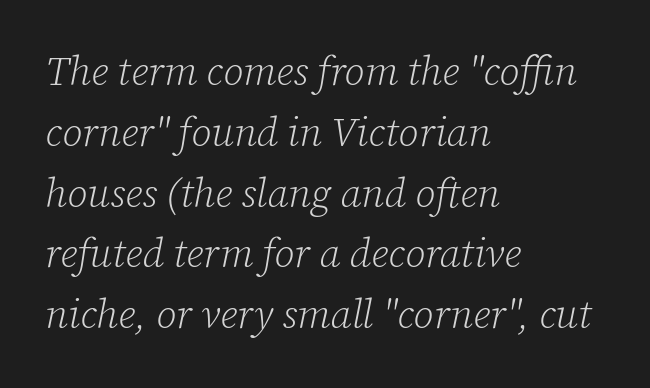
{"serif": "yes", "italic": "yes", "lean": "right", "slant_degrees": 12, "bold": "no", "weight": "light", "width": "normal", "stroke_contrast": "low", "x_height": "medium", "monospaced": "no", "underline": "no", "align": "left", "line_spacing": "normal", "line_spacing_ratio": 1.52, "letter_spacing": "normal", "letter_spacing_em": 0.0, "glyph_px": 40}
